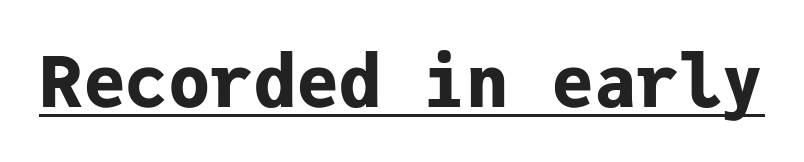
This rendering leaves character spacing at its baseline value. Typographic density is high because the face is bold. A typesetter would call this monospace, since all characters share one set width. The type family on display is of the sans-serif kind. Is there any slant? The stems are plumb. Check the space under the baseline: a stroke is drawn there.
